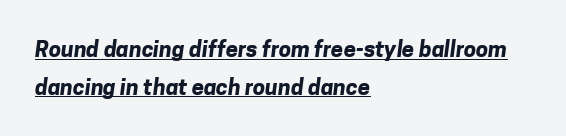
{"bold": "yes", "underline": "yes", "align": "left", "line_spacing_ratio": 1.71, "letter_spacing": "normal", "letter_spacing_em": 0.0, "glyph_px": 22}
